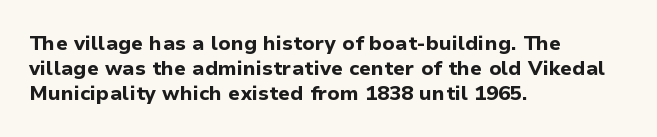
The baseline area is clear. Ordinary non-slanted type is in use. Look at the tracking — it's just the regular setting, nothing added. These lines carry a lot of weight — the face is fully bold.
